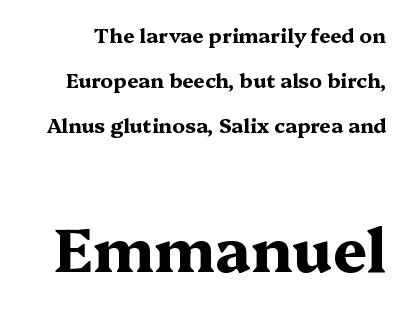
Q: Is the text bold? A: Yes.
Q: Is the text italic (slanted)? A: No, it is upright.
Q: Is the typeface a serif or a sans-serif typeface? A: Serif.
Q: Is the text underlined? A: No.
Q: Is the spacing between letters normal or unusually wide? A: Normal.
Q: Is the spacing between lines tight, normal or loose? A: Loose.
Q: Which block of text is set in a larger size, the first (top) or the second (bottom)? A: The second (bottom) one.
Q: Width (condensed, normal, or wide)? A: Wide.
Q: Stroke contrast? A: Medium.
Q: x-height? A: Medium.
Q: Monospaced? A: No.
